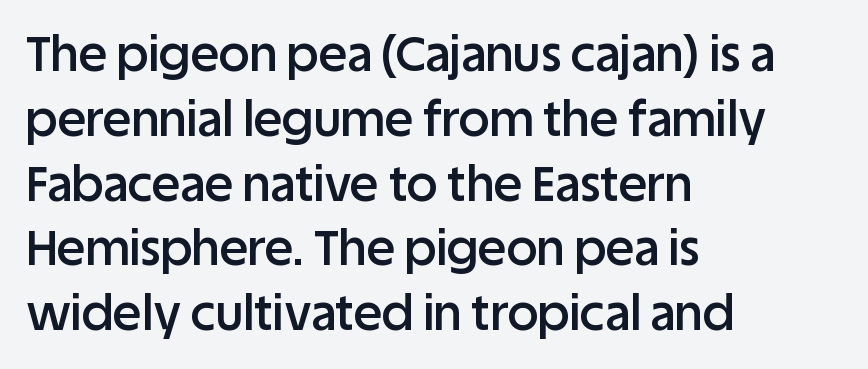
Q: Is the text bold? A: Semi-bold.
Q: Is the text italic (slanted)? A: No, it is upright.
Q: Is the typeface a serif or a sans-serif typeface? A: Sans-serif.
Q: Is the text underlined? A: No.
Q: How is the paragraph aligned? A: Left-aligned.
Q: Is the spacing between letters normal or unusually wide? A: Normal.
Q: Is the spacing between lines tight, normal or loose? A: Normal.
Q: Width (condensed, normal, or wide)? A: Normal.
Q: Stroke contrast? A: Low.
Q: x-height? A: Large.
Q: Monospaced? A: No.
